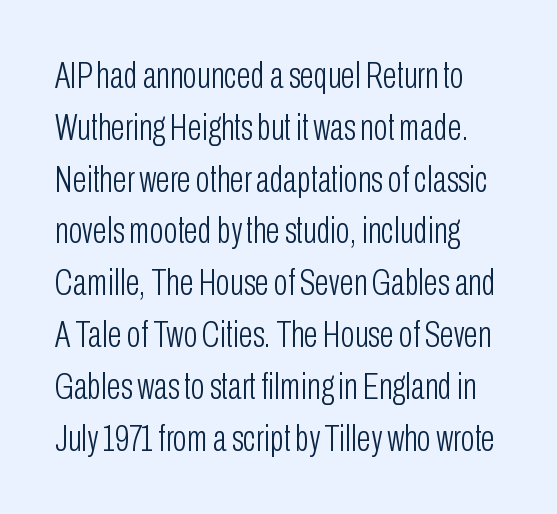
Q: Is the text bold? A: No.
Q: Is the text italic (slanted)? A: No, it is upright.
Q: Is the typeface a serif or a sans-serif typeface? A: Sans-serif.
Q: Is the text underlined? A: No.
Q: Is the spacing between letters normal or unusually wide? A: Normal.
Q: Is the spacing between lines tight, normal or loose? A: Normal.
Q: Width (condensed, normal, or wide)? A: Condensed.
Q: Stroke contrast? A: Low.
Q: x-height? A: Medium.
Q: Monospaced? A: No.
